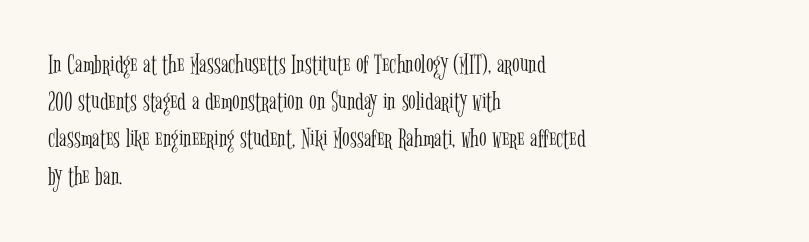
{"serif": "yes", "italic": "no", "bold": "no", "weight": "light", "width": "condensed", "stroke_contrast": "low", "x_height": "medium", "monospaced": "no", "underline": "no", "align": "left", "line_spacing": "normal", "line_spacing_ratio": 1.33, "letter_spacing": "normal", "letter_spacing_em": 0.0, "glyph_px": 28}
